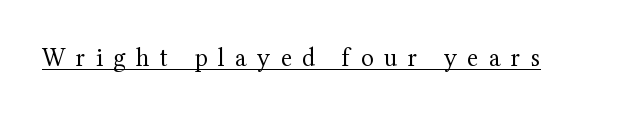
Q: Is the text bold? A: No.
Q: Is the text italic (slanted)? A: No, it is upright.
Q: Is the text underlined? A: Yes.
Q: Is the spacing between letters normal or unusually wide? A: Unusually wide.
